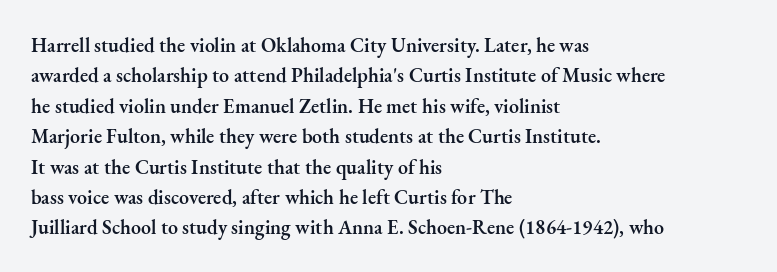
Q: Is the text bold? A: Semi-bold.
Q: Is the text italic (slanted)? A: No, it is upright.
Q: Is the text underlined? A: No.
Q: How is the paragraph aligned? A: Left-aligned.
Q: Is the spacing between letters normal or unusually wide? A: Normal.
Q: Is the spacing between lines tight, normal or loose? A: Normal.
